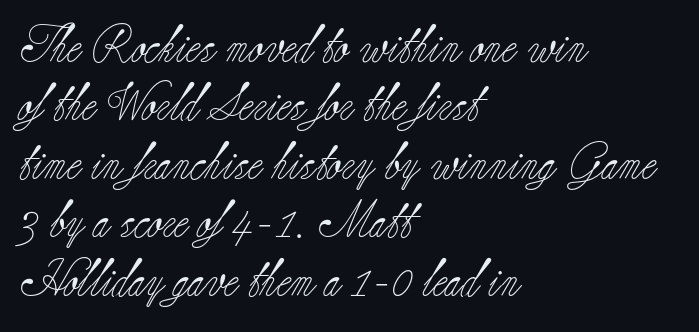
{"serif": "yes", "bold": "no", "weight": "light", "width": "normal", "stroke_contrast": "low", "x_height": "small", "monospaced": "no", "underline": "no", "align": "left", "line_spacing": "normal", "line_spacing_ratio": 1.58, "letter_spacing": "normal", "letter_spacing_em": 0.0, "glyph_px": 37}
